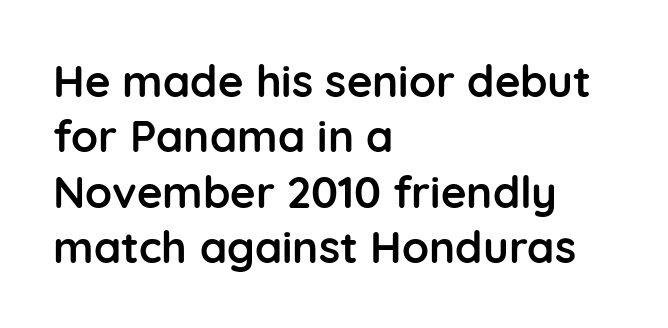
Unlike a traditional serif, this face leaves its strokes unadorned. This is the regular roman posture of the typeface. Each letter keeps its own natural width here, so spacing adapts to shape. The words here are not underlined.
